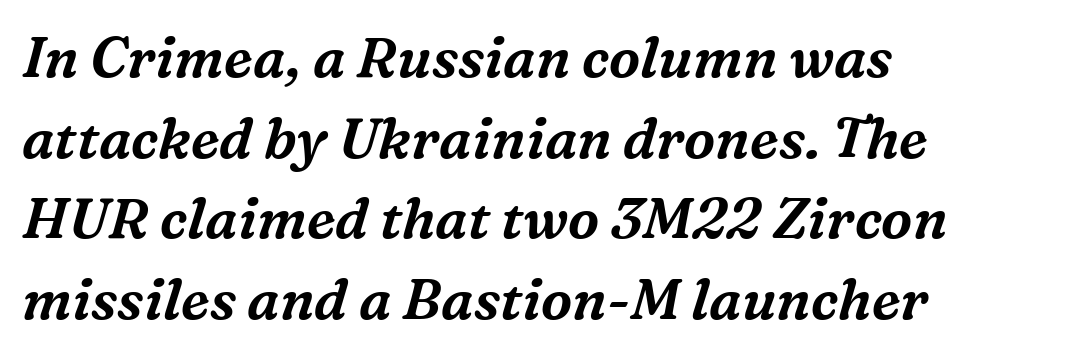
Q: Is the text italic (slanted)? A: Yes, it leans right by about 16 degrees.
Q: Is the typeface a serif or a sans-serif typeface? A: Serif.
Q: Is the text underlined? A: No.
Q: How is the paragraph aligned? A: Left-aligned.
Q: Is the spacing between letters normal or unusually wide? A: Normal.
Q: Is the spacing between lines tight, normal or loose? A: Normal.
Q: Width (condensed, normal, or wide)? A: Normal.
Q: Stroke contrast? A: Medium.
Q: x-height? A: Medium.
Q: Monospaced? A: No.
